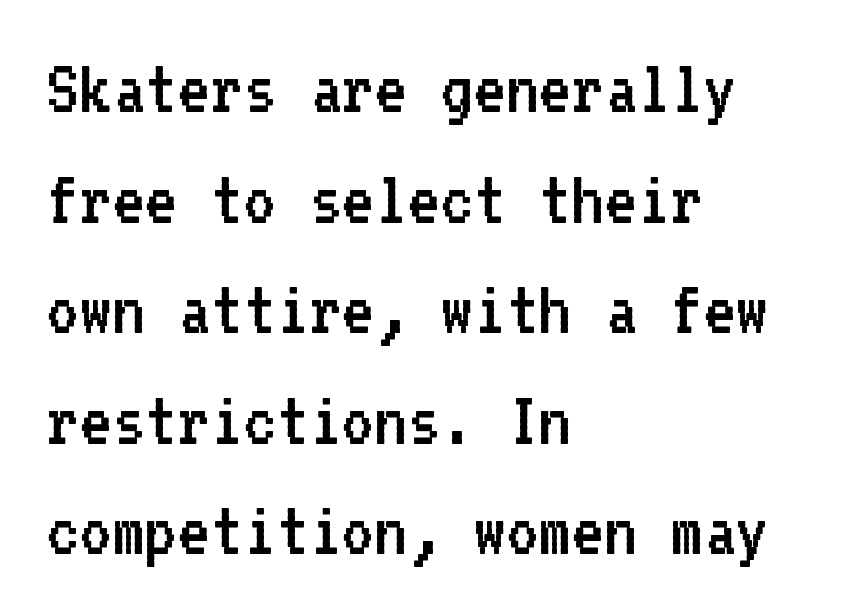
{"serif": "no", "italic": "no", "bold": "no", "weight": "regular", "width": "normal", "stroke_contrast": "low", "x_height": "medium", "monospaced": "yes", "underline": "no", "align": "left", "line_spacing": "normal", "line_spacing_ratio": 1.4, "letter_spacing": "normal", "letter_spacing_em": 0.0, "glyph_px": 79}
